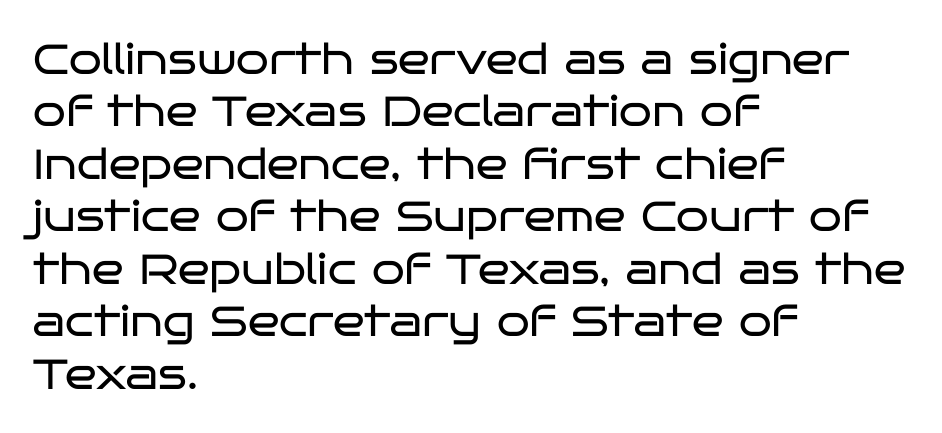
The image shows 42 px regular-weight, wide sans-serif type, upright; set left-aligned, normal line spacing (1.25x), normal letter spacing, not underlined; low stroke contrast and a large x-height.
